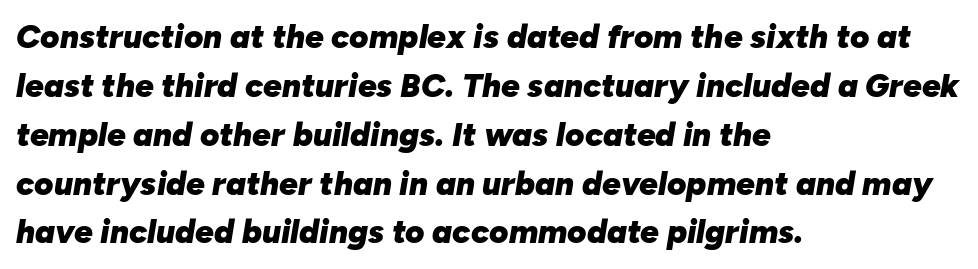
Q: Is the text bold? A: Yes.
Q: Is the text italic (slanted)? A: Yes, it leans right by about 10 degrees.
Q: Is the text underlined? A: No.
Q: How is the paragraph aligned? A: Left-aligned.
Q: Is the spacing between letters normal or unusually wide? A: Normal.
Q: Is the spacing between lines tight, normal or loose? A: Normal.
Q: Width (condensed, normal, or wide)? A: Normal.
Q: Stroke contrast? A: Low.
Q: x-height? A: Medium.
Q: Monospaced? A: No.
